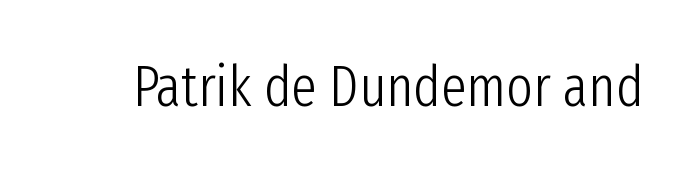
The image shows 57 px light, condensed sans-serif type, upright; set normal letter spacing, not underlined; low stroke contrast and a medium x-height.
